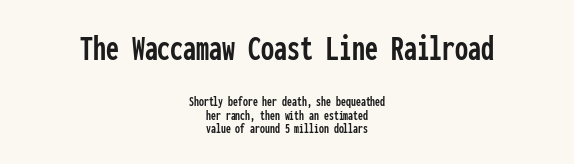
Q: Is the text italic (slanted)? A: No, it is upright.
Q: Is the typeface a serif or a sans-serif typeface? A: Sans-serif.
Q: Is the text underlined? A: No.
Q: How is the paragraph aligned? A: Centered.
Q: Is the spacing between letters normal or unusually wide? A: Normal.
Q: Is the spacing between lines tight, normal or loose? A: Tight.
Q: Which block of text is set in a larger size, the first (top) or the second (bottom)? A: The first (top) one.
Q: Width (condensed, normal, or wide)? A: Condensed.
Q: Stroke contrast? A: Low.
Q: x-height? A: Medium.
Q: Monospaced? A: Yes.
